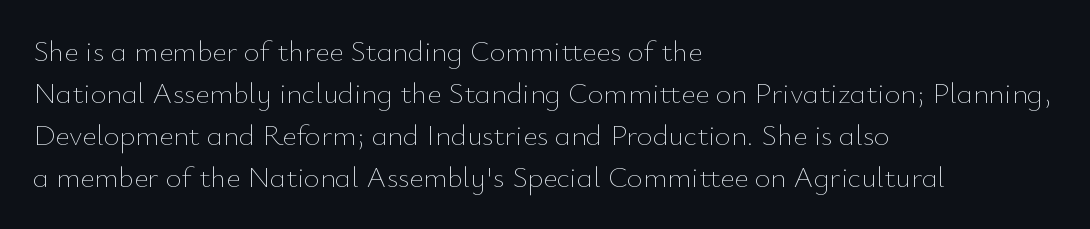
{"italic": "no", "bold": "no", "weight": "thin", "width": "normal", "stroke_contrast": "low", "x_height": "small", "monospaced": "no", "underline": "no", "align": "left", "line_spacing": "normal", "line_spacing_ratio": 1.4, "letter_spacing": "normal", "letter_spacing_em": 0.0, "glyph_px": 30}
